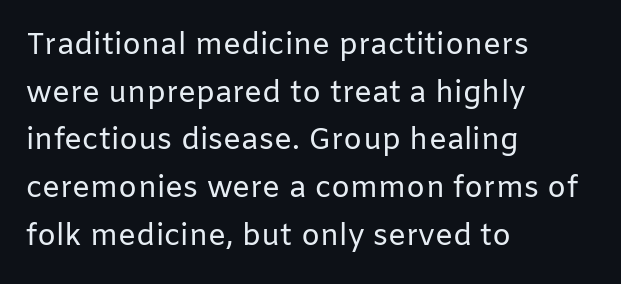
{"serif": "no", "italic": "no", "bold": "no", "weight": "regular", "width": "normal", "stroke_contrast": "low", "x_height": "medium", "monospaced": "no", "underline": "no", "align": "left", "line_spacing": "normal", "line_spacing_ratio": 1.59, "letter_spacing": "normal", "letter_spacing_em": 0.0, "glyph_px": 30}
